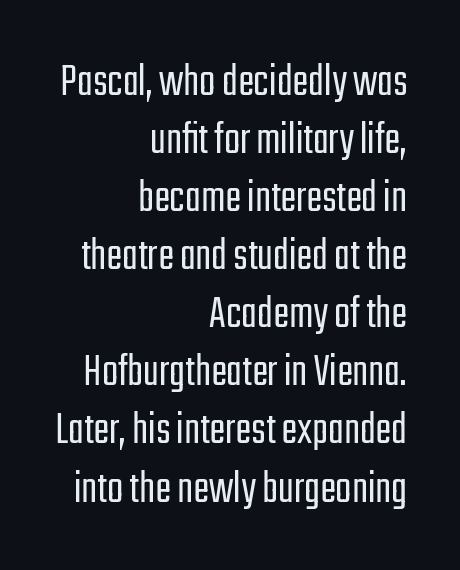
The passage shown is not underscored anywhere. These lines are rendered in a variable-pitch font. Notice how the passage keeps a crisp vertical edge on the right only. Vertical strokes here are truly vertical.
